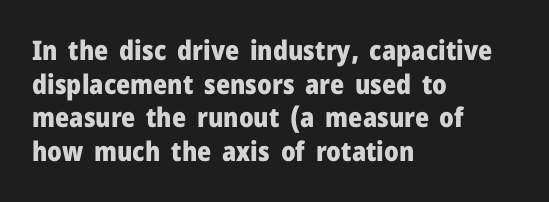
The image shows 27 px bold type, upright; set left-aligned, normal line spacing (1.25x), normal letter spacing, not underlined.
